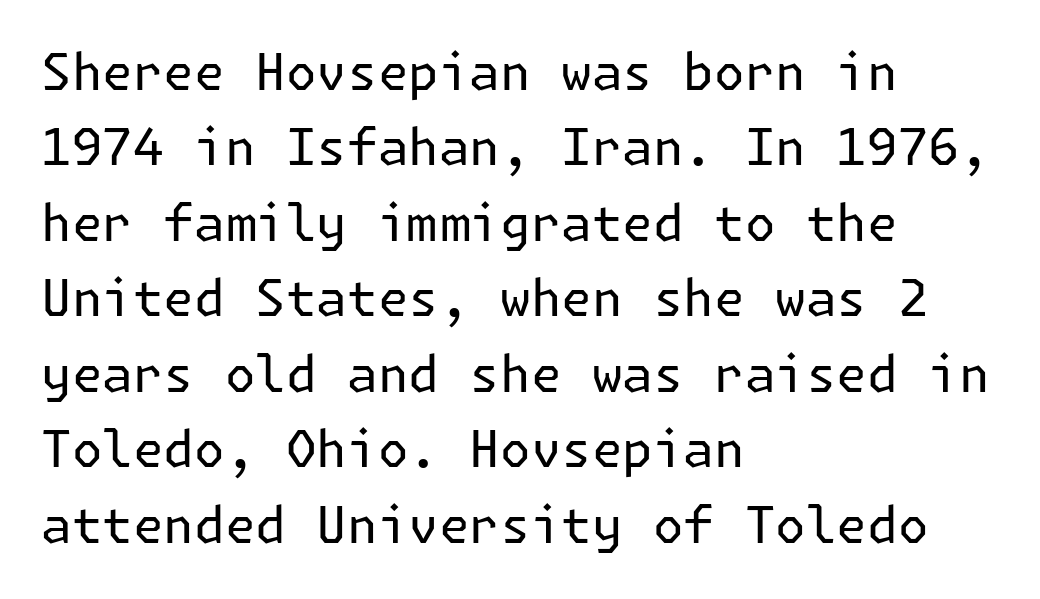
Q: Is the text bold? A: No.
Q: Is the text italic (slanted)? A: No, it is upright.
Q: Is the typeface a serif or a sans-serif typeface? A: Sans-serif.
Q: Is the text underlined? A: No.
Q: How is the paragraph aligned? A: Left-aligned.
Q: Is the spacing between letters normal or unusually wide? A: Normal.
Q: Is the spacing between lines tight, normal or loose? A: Normal.
Q: Width (condensed, normal, or wide)? A: Normal.
Q: Stroke contrast? A: Low.
Q: x-height? A: Medium.
